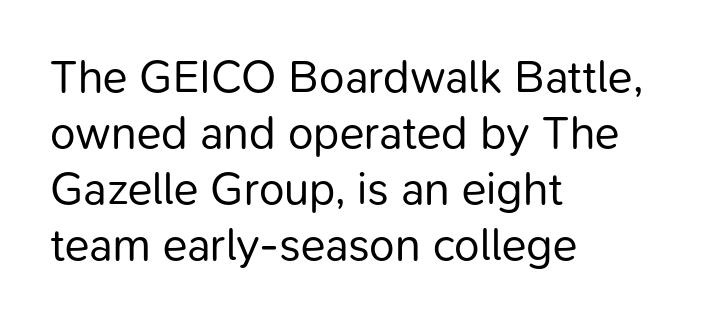
{"serif": "no", "italic": "no", "bold": "no", "weight": "regular", "width": "normal", "stroke_contrast": "low", "x_height": "medium", "monospaced": "no", "underline": "no", "align": "left", "line_spacing_ratio": 1.22, "letter_spacing": "normal", "letter_spacing_em": 0.0, "glyph_px": 46}
